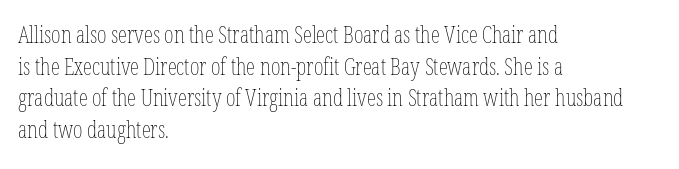
{"italic": "no", "bold": "no", "underline": "no", "align": "left", "line_spacing": "normal", "line_spacing_ratio": 1.37, "letter_spacing": "normal", "letter_spacing_em": 0.0, "glyph_px": 23}
